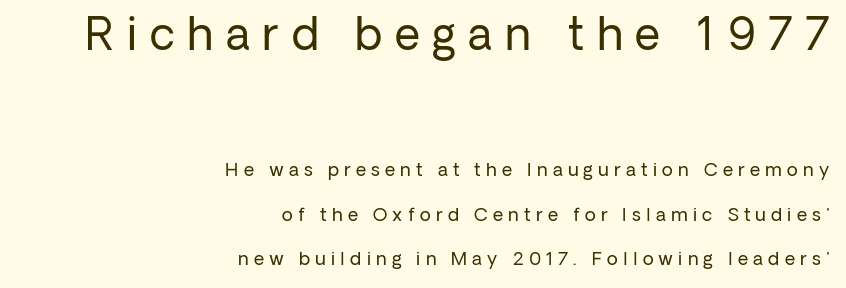
Q: Is the text bold? A: No.
Q: Is the text italic (slanted)? A: No, it is upright.
Q: Is the typeface a serif or a sans-serif typeface? A: Sans-serif.
Q: Is the text underlined? A: No.
Q: How is the paragraph aligned? A: Right-aligned.
Q: Is the spacing between letters normal or unusually wide? A: Unusually wide.
Q: Is the spacing between lines tight, normal or loose? A: Loose.
Q: Which block of text is set in a larger size, the first (top) or the second (bottom)? A: The first (top) one.
Q: Width (condensed, normal, or wide)? A: Normal.
Q: Stroke contrast? A: Low.
Q: x-height? A: Medium.
Q: Monospaced? A: No.
